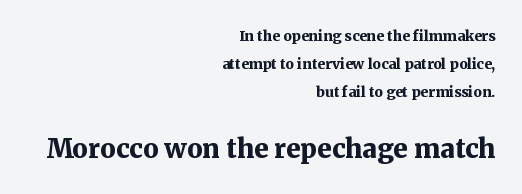
The image shows 26 px bold type, upright; set right-aligned, loose line spacing (2.01x), normal letter spacing, not underlined; the second (bottom) block is 1.86x larger.
